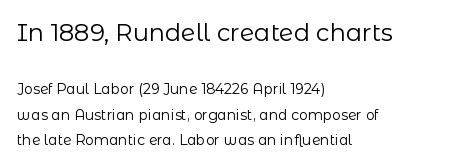
The image shows 24 px text type, upright; set left-aligned, line spacing 1.83x, normal letter spacing, not underlined; the first (top) block is 1.71x larger.
